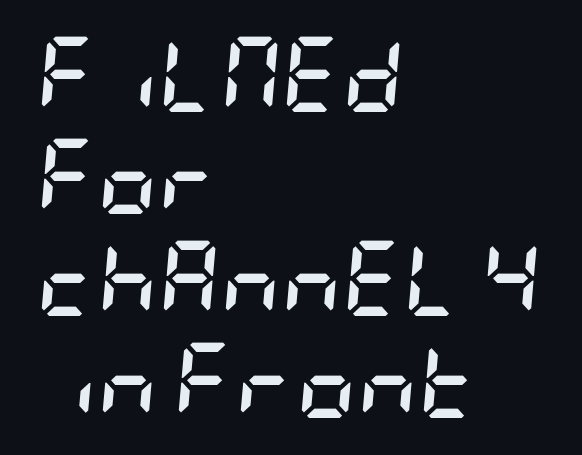
The image shows 75 px semibold, condensed type, italic (leaning right); set left-aligned, normal line spacing (1.36x), normal letter spacing, not underlined; low stroke contrast and a large x-height.
